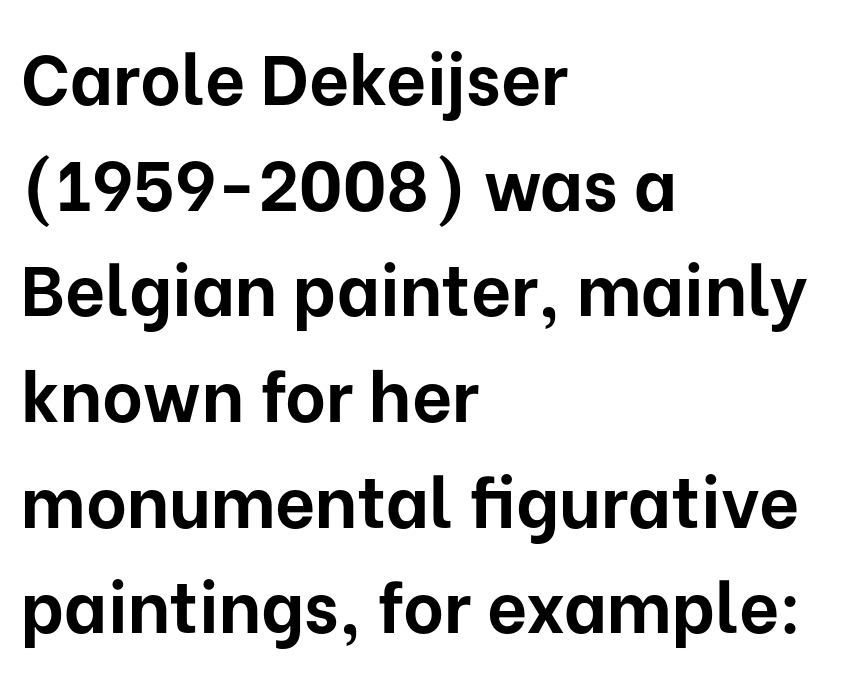
Leading matches the norm, producing a regular column. Plenty of ink on the page — the face is bold. The rag falls on the right side of this text block. Note: no serifs on the glyphs. You could not count columns in this text — the font is proportionally spaced.
